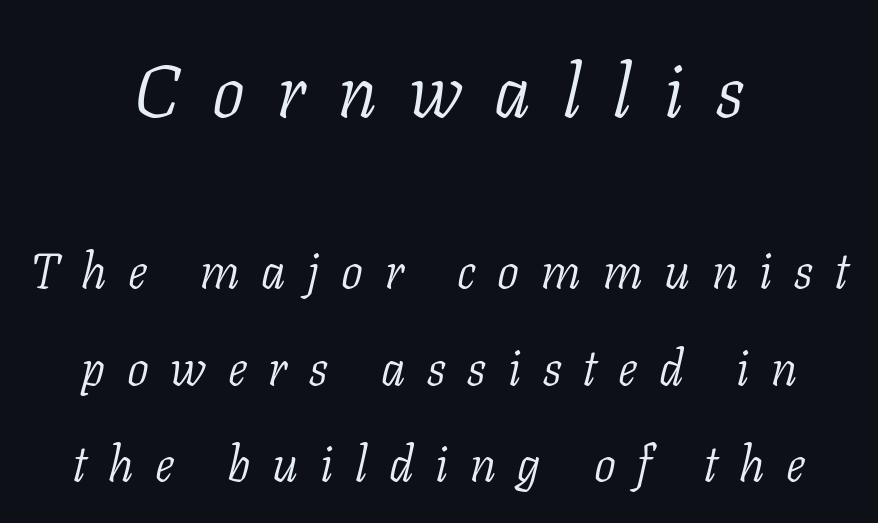
{"serif": "yes", "italic": "yes", "lean": "right", "slant_degrees": 11, "bold": "no", "weight": "light", "width": "normal", "stroke_contrast": "low", "x_height": "medium", "monospaced": "no", "underline": "no", "align": "center", "line_spacing": "loose", "line_spacing_ratio": 1.96, "letter_spacing": "wide", "letter_spacing_em": 0.44, "larger_block": "first", "size_ratio": 1.49, "glyph_px": 73}
